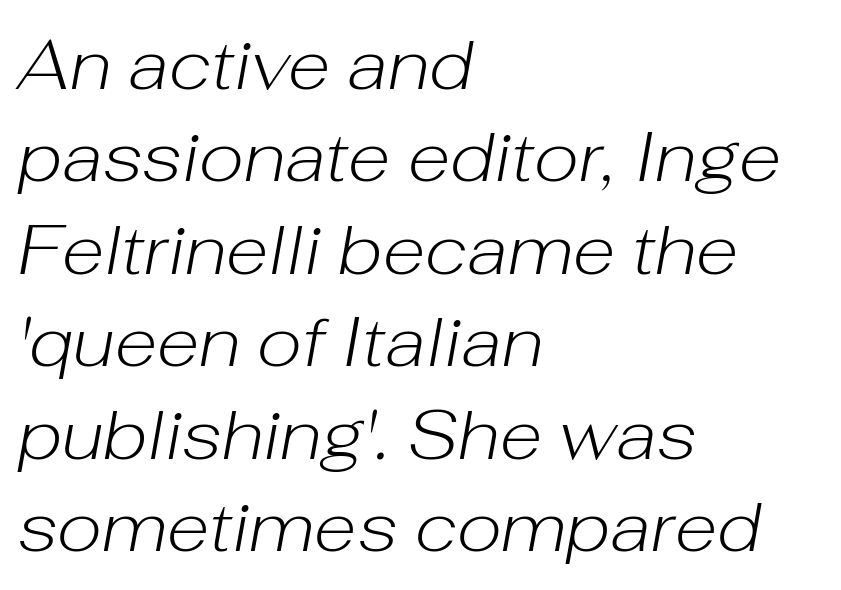
The image shows 70 px light type, italic (leaning right); set left-aligned, normal line spacing (1.32x), normal letter spacing, not underlined; low stroke contrast and a medium x-height.
